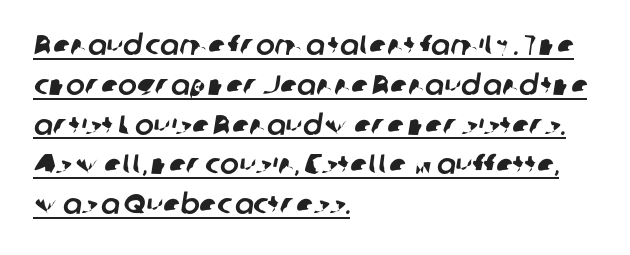
{"serif": "no", "width": "normal", "stroke_contrast": "low", "x_height": "medium", "monospaced": "no", "underline": "yes", "align": "left", "line_spacing": "normal", "line_spacing_ratio": 1.42, "letter_spacing": "normal", "letter_spacing_em": 0.0, "glyph_px": 28}
